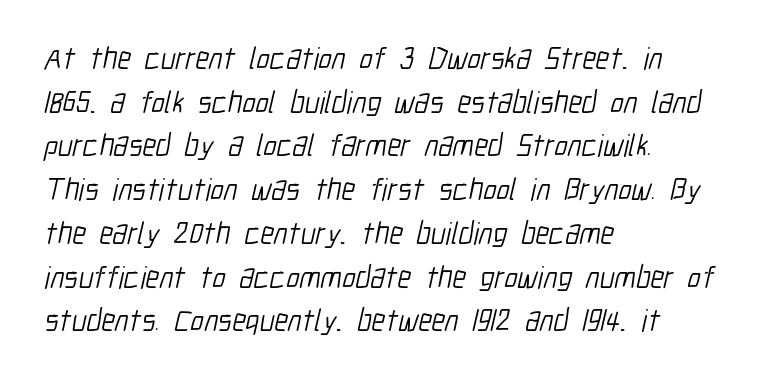
Q: Is the text bold? A: No.
Q: Is the typeface a serif or a sans-serif typeface? A: Sans-serif.
Q: Is the text underlined? A: No.
Q: How is the paragraph aligned? A: Left-aligned.
Q: Is the spacing between letters normal or unusually wide? A: Normal.
Q: Is the spacing between lines tight, normal or loose? A: Normal.
Q: Width (condensed, normal, or wide)? A: Condensed.
Q: Stroke contrast? A: Low.
Q: x-height? A: Medium.
Q: Monospaced? A: No.
